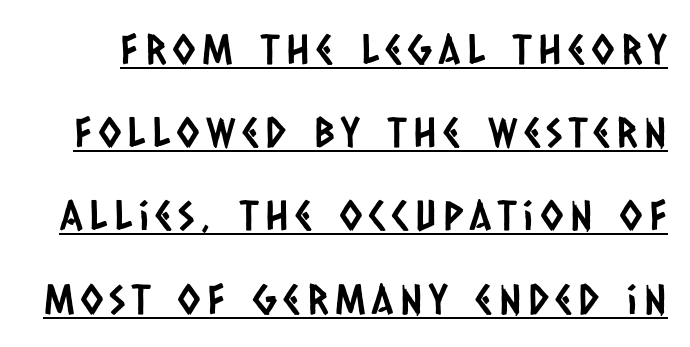
Somebody hit Ctrl+U on this one — the words are underlined. Each letter keeps its own natural width here, so spacing adapts to shape. How would I describe the line gaps? Wide and relaxed. You can tell from the bare stems that sans-serif type was used.
